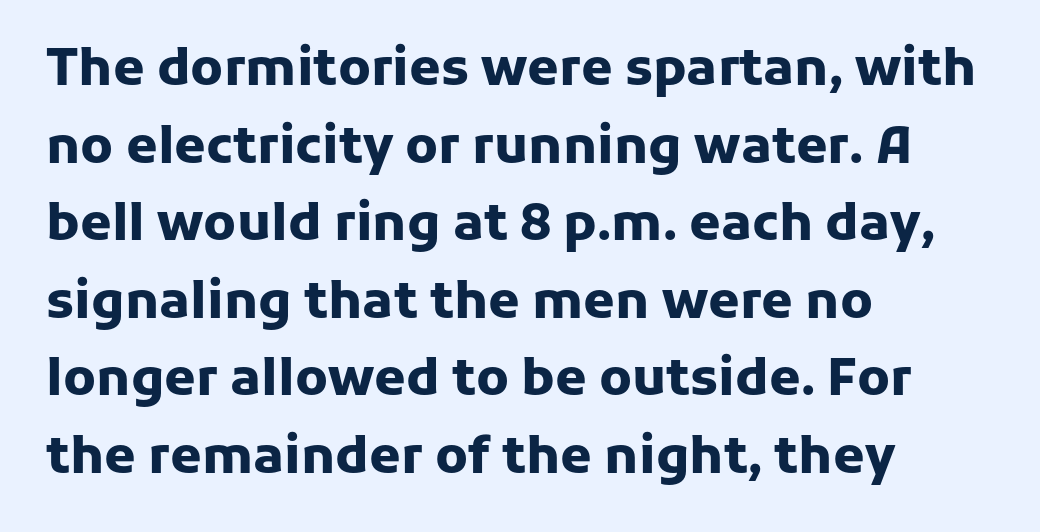
Q: Is the text bold? A: Yes.
Q: Is the text italic (slanted)? A: No, it is upright.
Q: Is the typeface a serif or a sans-serif typeface? A: Sans-serif.
Q: Is the text underlined? A: No.
Q: How is the paragraph aligned? A: Left-aligned.
Q: Is the spacing between letters normal or unusually wide? A: Normal.
Q: Is the spacing between lines tight, normal or loose? A: Normal.
Q: Width (condensed, normal, or wide)? A: Normal.
Q: Stroke contrast? A: Low.
Q: x-height? A: Medium.
Q: Monospaced? A: No.
